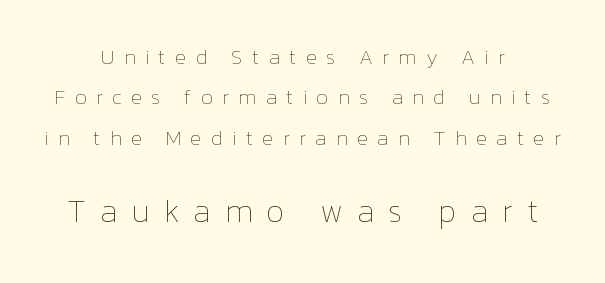
The image shows 32 px thin type, upright; set centered, loose line spacing (1.92x), unusually wide letter spacing (+0.44 em), not underlined; the second (bottom) block is 1.52x larger; low stroke contrast and a medium x-height.
